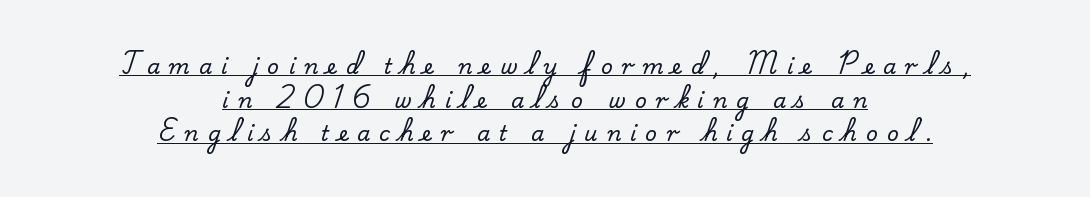
Q: Is the text italic (slanted)? A: Yes.
Q: Is the text underlined? A: Yes.
Q: How is the paragraph aligned? A: Centered.
Q: Is the spacing between letters normal or unusually wide? A: Unusually wide.
Q: Is the spacing between lines tight, normal or loose? A: Normal.
